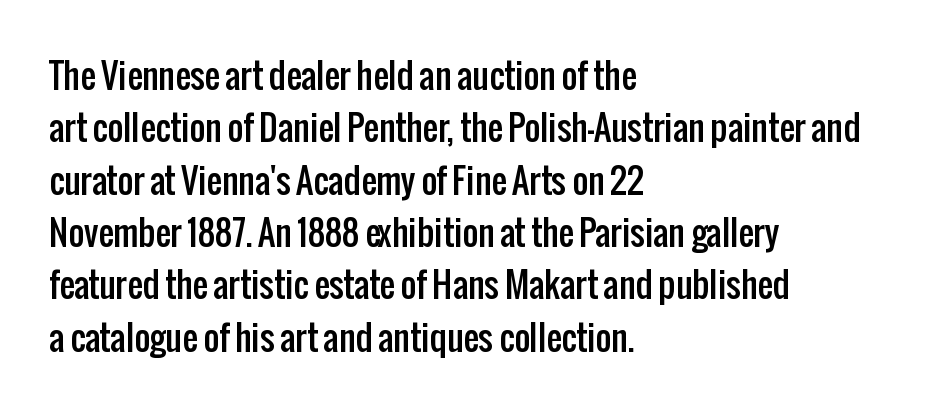
Q: Is the text italic (slanted)? A: No, it is upright.
Q: Is the typeface a serif or a sans-serif typeface? A: Sans-serif.
Q: Is the text underlined? A: No.
Q: How is the paragraph aligned? A: Left-aligned.
Q: Is the spacing between letters normal or unusually wide? A: Normal.
Q: Is the spacing between lines tight, normal or loose? A: Normal.
Q: Width (condensed, normal, or wide)? A: Condensed.
Q: Stroke contrast? A: Low.
Q: x-height? A: Medium.
Q: Monospaced? A: No.
